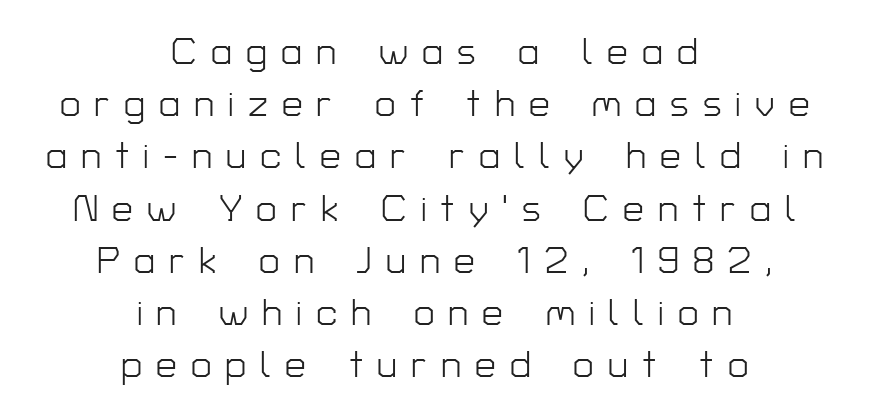
The image shows 37 px light sans-serif type, upright; set centered, normal line spacing (1.41x), unusually wide letter spacing (+0.38 em), not underlined; low stroke contrast and a medium x-height.
